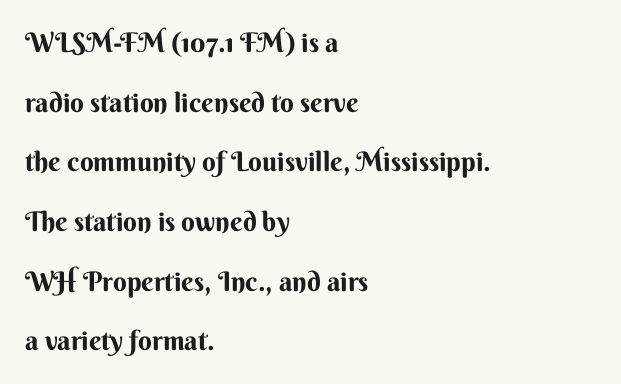
{"italic": "no", "bold": "yes", "underline": "no", "align": "left", "line_spacing": "loose", "line_spacing_ratio": 2.21, "letter_spacing": "normal", "letter_spacing_em": 0.0, "glyph_px": 27}
